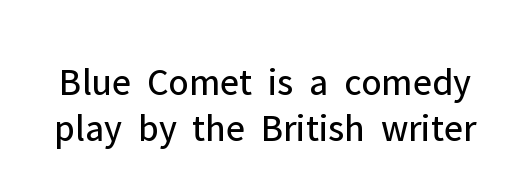
The strokes are not fattened; the text isn't bold. A sans-serif font was chosen for this passage. No extra tracking has been applied to these lines. Type without underlining. The letters stand upright; this is a roman face. This sample has the flowing, uneven cadence of proportional lettering.
